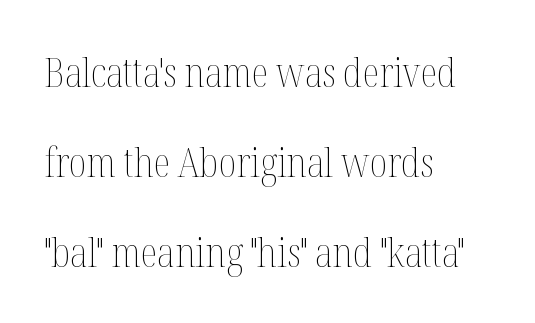
The image shows 40 px thin, condensed type, upright; set left-aligned, loose line spacing (2.25x), normal letter spacing, not underlined; medium stroke contrast and a medium x-height.
